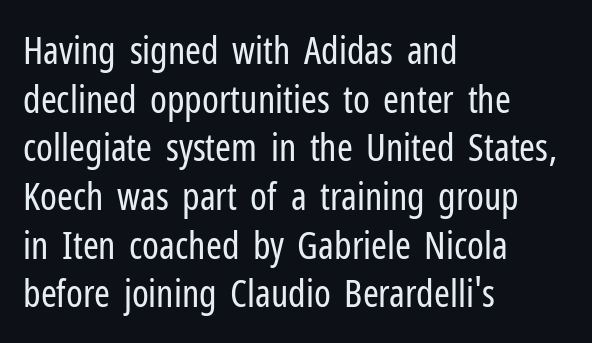
Q: Is the text bold? A: No.
Q: Is the text italic (slanted)? A: No, it is upright.
Q: Is the typeface a serif or a sans-serif typeface? A: Sans-serif.
Q: Is the text underlined? A: No.
Q: How is the paragraph aligned? A: Left-aligned.
Q: Is the spacing between letters normal or unusually wide? A: Normal.
Q: Is the spacing between lines tight, normal or loose? A: Normal.
Q: Width (condensed, normal, or wide)? A: Condensed.
Q: Stroke contrast? A: Low.
Q: x-height? A: Medium.
Q: Monospaced? A: No.
